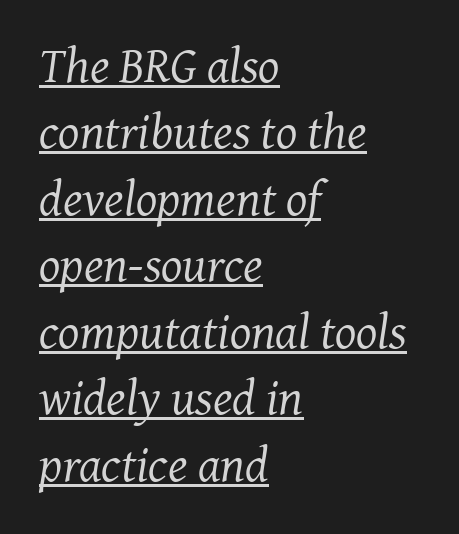
The image shows 50 px regular-weight serif type, italic (leaning right); set left-aligned, normal line spacing (1.33x), normal letter spacing, underlined; medium stroke contrast and a medium x-height.
